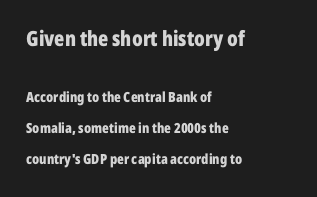
Descenders are the only things crossing below the line. Horizontally, the lines are justified to the leading edge only. Nothing unusual about the tracking: characters are spaced as the font intends. Visually, the top section dominates because its glyphs are scaled up. Caption: bold face, heavy strokes. Horizontal bands of white between lines are thick stripes.
